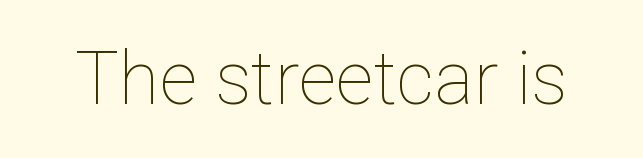
Q: Is the text bold? A: No.
Q: Is the text italic (slanted)? A: No, it is upright.
Q: Is the text underlined? A: No.
Q: Is the spacing between letters normal or unusually wide? A: Normal.
Q: Width (condensed, normal, or wide)? A: Normal.
Q: Stroke contrast? A: Low.
Q: x-height? A: Medium.
Q: Monospaced? A: No.
